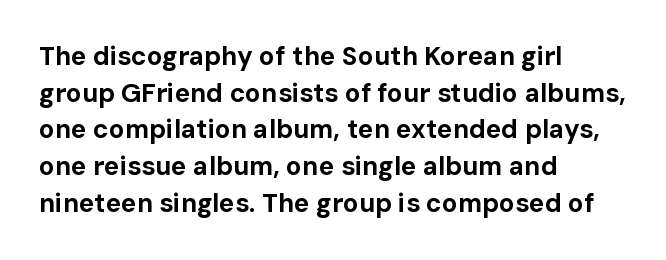
{"italic": "no", "bold": "yes", "underline": "no", "align": "left", "line_spacing": "normal", "line_spacing_ratio": 1.41, "letter_spacing": "normal", "letter_spacing_em": 0.0, "glyph_px": 26}
